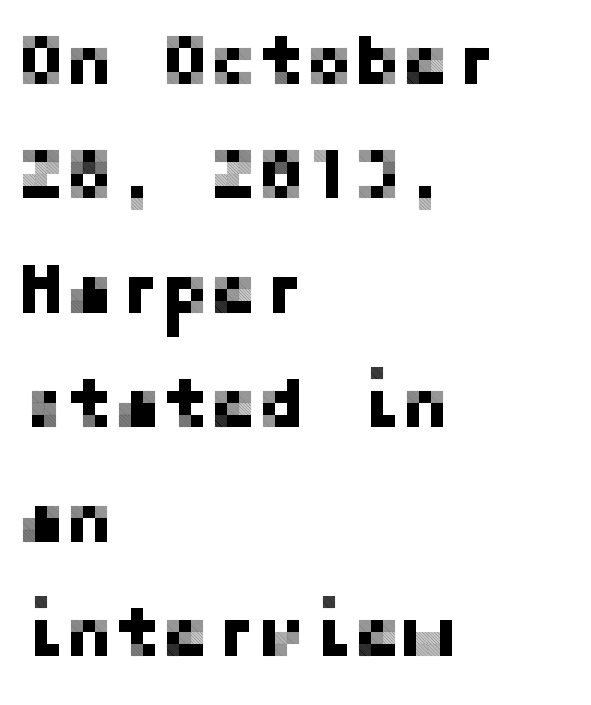
Q: Is the text italic (slanted)? A: No, it is upright.
Q: Is the typeface a serif or a sans-serif typeface? A: Sans-serif.
Q: Is the text underlined? A: No.
Q: How is the paragraph aligned? A: Left-aligned.
Q: Is the spacing between letters normal or unusually wide? A: Normal.
Q: Is the spacing between lines tight, normal or loose? A: Normal.
Q: Width (condensed, normal, or wide)? A: Normal.
Q: Stroke contrast? A: Low.
Q: x-height? A: Medium.
